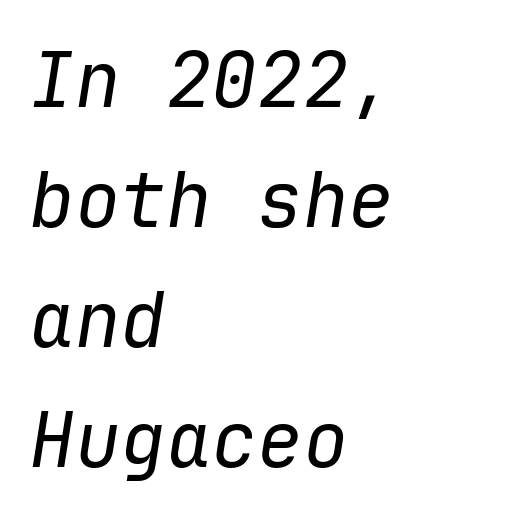
The image shows 76 px regular-weight type, italic (leaning right), monospaced; set left-aligned, normal line spacing (1.58x), normal letter spacing, not underlined; low stroke contrast and a medium x-height.
